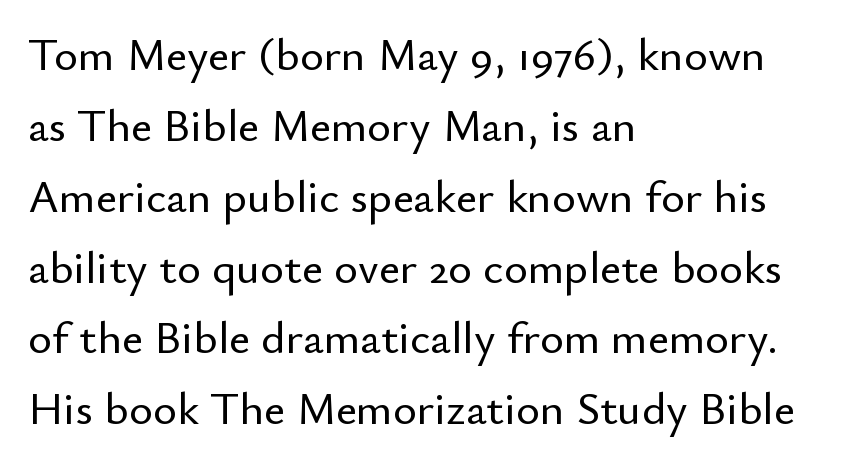
The letters stand straight up with perfectly vertical stems. The gap between lines stays unmarked. In terms of letterform style, serifs are entirely absent. Characters follow at the spacing the type designer built in. A normal amount of white space separates one row of letters from the next. Think of a printed novel: that variable character pitch is what you see here.
